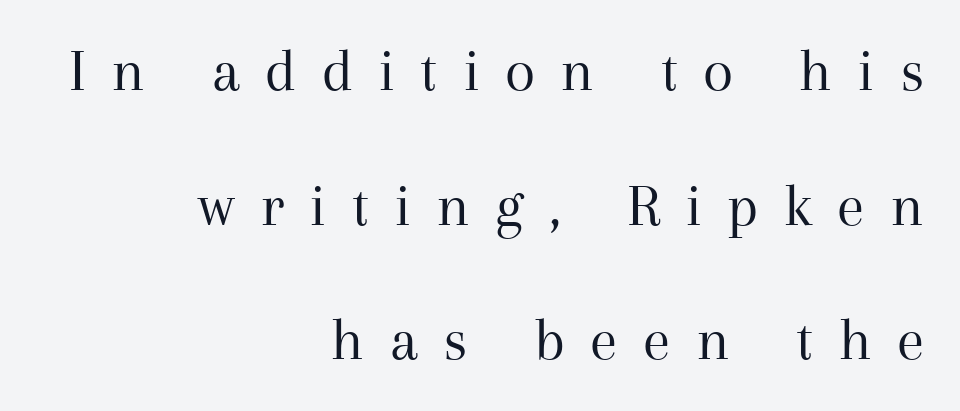
{"serif": "yes", "italic": "no", "bold": "no", "weight": "regular", "width": "normal", "stroke_contrast": "medium", "x_height": "medium", "monospaced": "no", "underline": "no", "align": "right", "line_spacing": "loose", "line_spacing_ratio": 2.17, "letter_spacing": "wide", "letter_spacing_em": 0.41, "glyph_px": 62}
